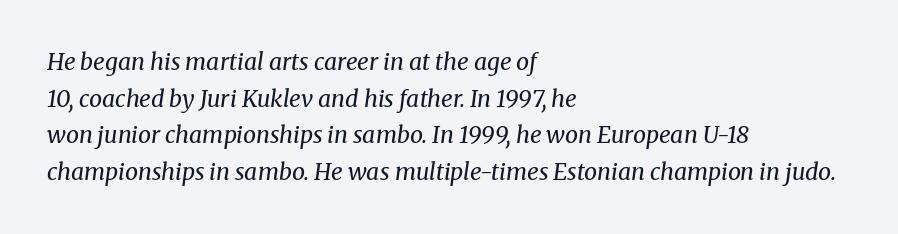
{"italic": "yes", "lean": "right", "slant_degrees": 8, "bold": "no", "underline": "no", "align": "left", "line_spacing": "normal", "line_spacing_ratio": 1.59, "letter_spacing": "normal", "letter_spacing_em": 0.0, "glyph_px": 23}
